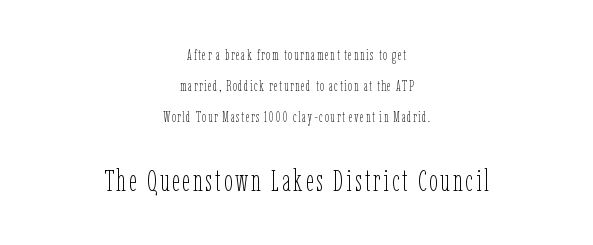
Note the varied advance widths — an 'i' is clearly narrower than an 'm'. A student would call this center alignment; a typographer would say set centered. Quick note: interline space is abundant. Nothing heavy about these letters — not bold at all. The words here are not underlined. Here the second block reads like a headline and the first like body copy.
